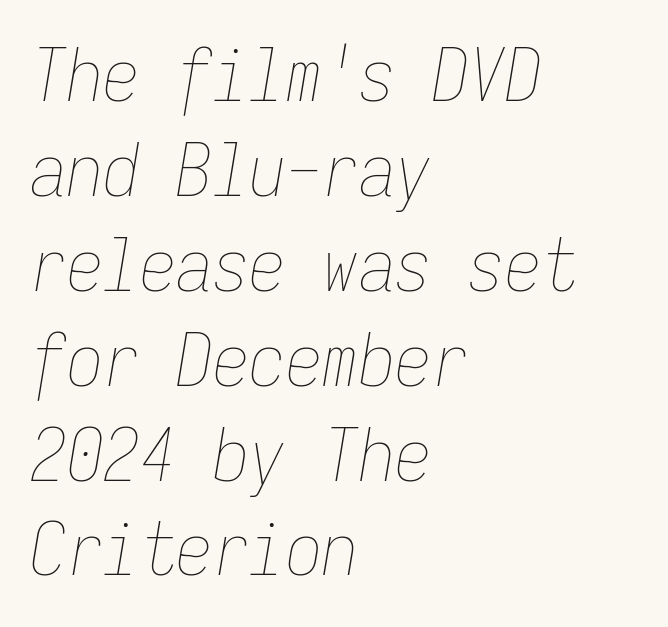
{"italic": "yes", "lean": "right", "slant_degrees": 9, "bold": "no", "weight": "thin", "width": "condensed", "stroke_contrast": "low", "x_height": "medium", "monospaced": "yes", "underline": "no", "align": "left", "line_spacing": "normal", "line_spacing_ratio": 1.3, "letter_spacing": "normal", "letter_spacing_em": 0.0, "glyph_px": 73}
